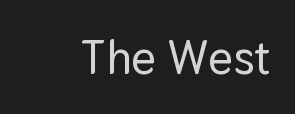
Inter-character spacing is left at the font's built-in metrics. The typography opts for an upright posture over an oblique one. Underline: absent. What kind of face is this? One without serifs — a sans. You could not count columns in this text — the font is proportionally spaced.
